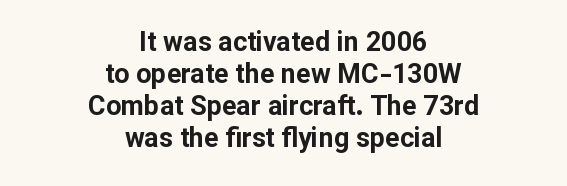
{"italic": "no", "bold": "yes", "underline": "no", "align": "center", "line_spacing_ratio": 1.19, "letter_spacing": "normal", "letter_spacing_em": 0.0, "glyph_px": 27}
